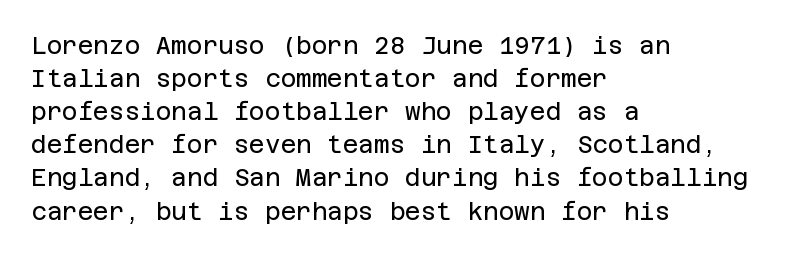
Horizontally, the lines are justified to the leading edge only. A roman cut, with each character standing at attention. The lines sit at an ordinary, default distance from one another. The font sits on the lighter half of the weight spectrum, regular included. Just letters on the line, the space beneath them empty. Standard letterfit; no display-style spreading of the glyphs.
